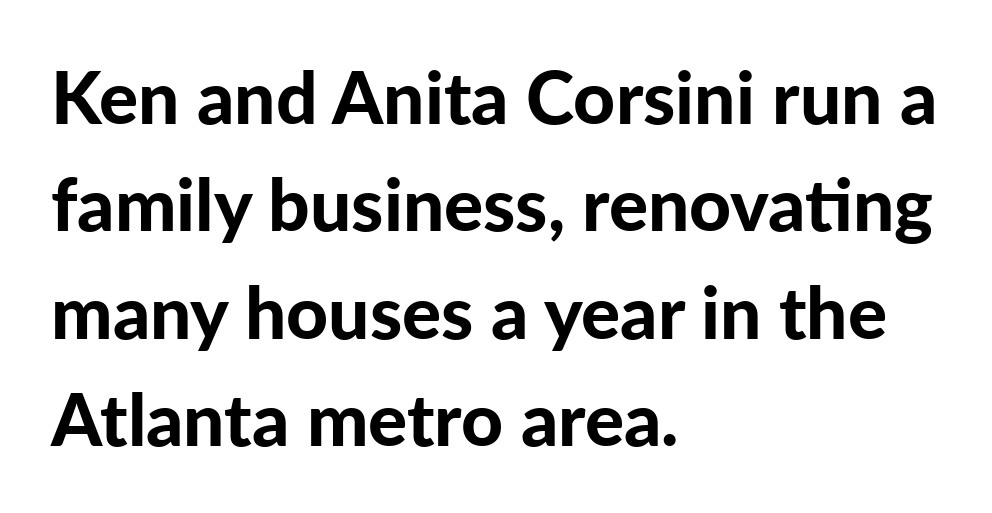
A typesetter would mark this as roman, not italic. How heavy is the stroke? Heavy — this is a bold. All the whitespace from short lines collects on the right. Spacing verdict: proportional, widths tailored to each character. Each letter's strokes conclude bluntly, with no projecting serifs.
